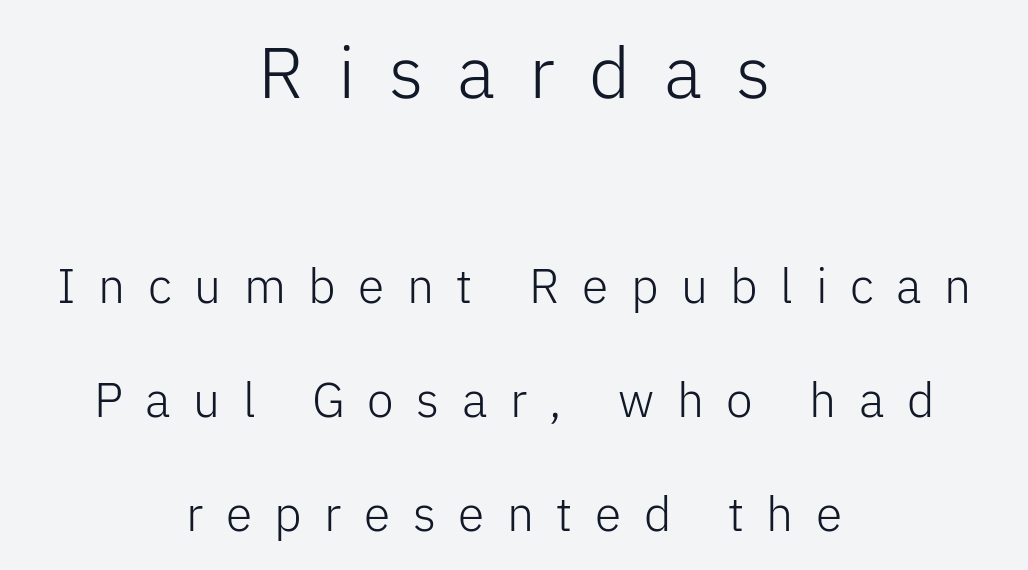
Font category for this specimen: sans-serif. Character widths vary here, with narrow letters taking less room than wide ones. Casual observation: everything's sitting right in the middle. This sample trades compactness for vertical openness between lines. Anything drawn beneath the words? Only blank space. No italicization has been applied; the sample stays upright.
